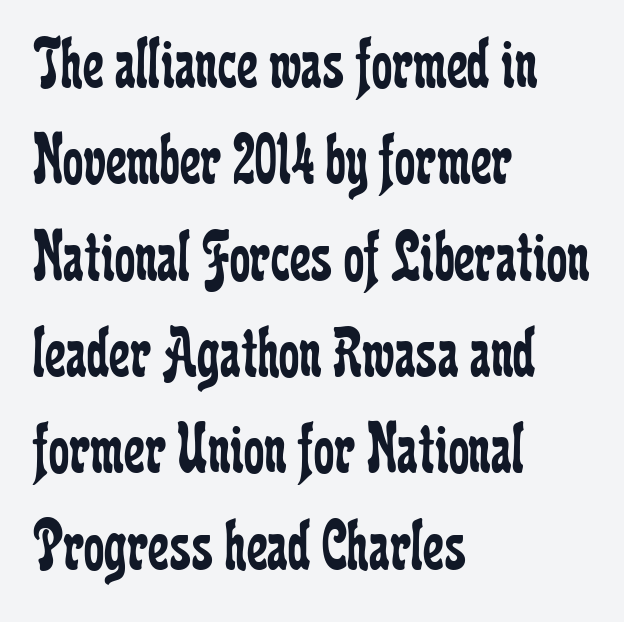
Every character sits straight up, as roman type does. A clean baseline with only descenders dipping below it. Teacher's note: observe the even left margin — that is flush-left alignment. Caption: standard tracking, unaltered.
